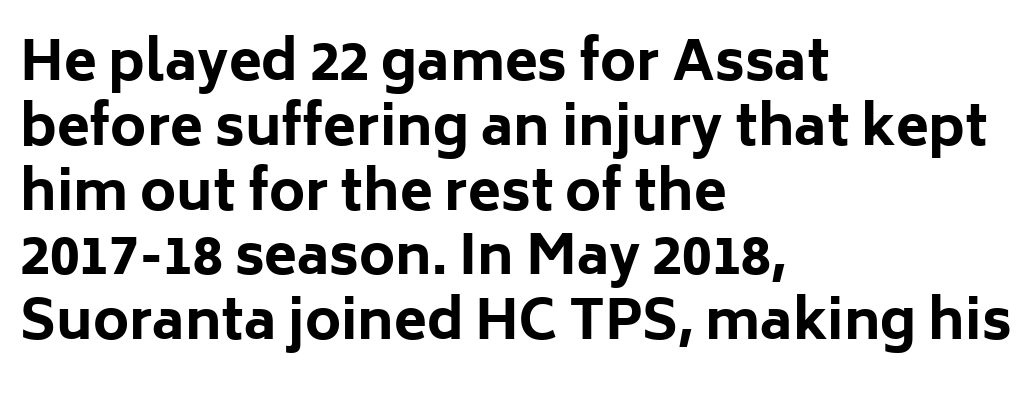
The image shows 54 px bold sans-serif type, upright; set left-aligned, line spacing 1.2x, normal letter spacing, not underlined; low stroke contrast and a medium x-height.
